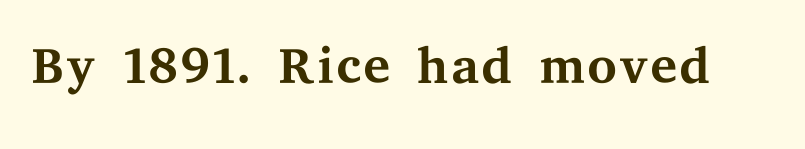
Q: Is the text bold? A: No.
Q: Is the text italic (slanted)? A: No, it is upright.
Q: Is the typeface a serif or a sans-serif typeface? A: Serif.
Q: Is the text underlined? A: No.
Q: Is the spacing between letters normal or unusually wide? A: Normal.
Q: Width (condensed, normal, or wide)? A: Wide.
Q: Stroke contrast? A: Medium.
Q: x-height? A: Medium.
Q: Monospaced? A: No.
